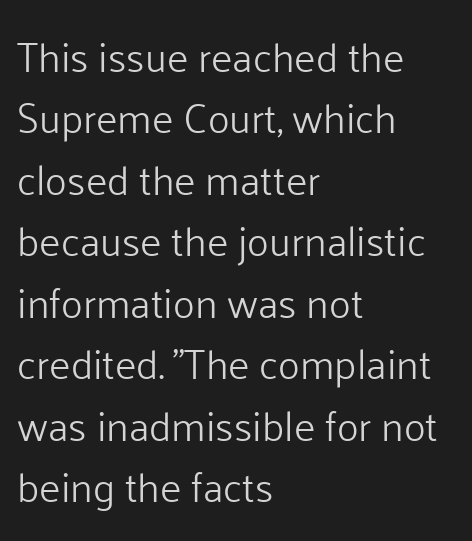
These lines are set flush left with a ragged right edge. Think of a printed novel: that variable character pitch is what you see here. Type without underlining. Interline gaps are of average width in this sample.
